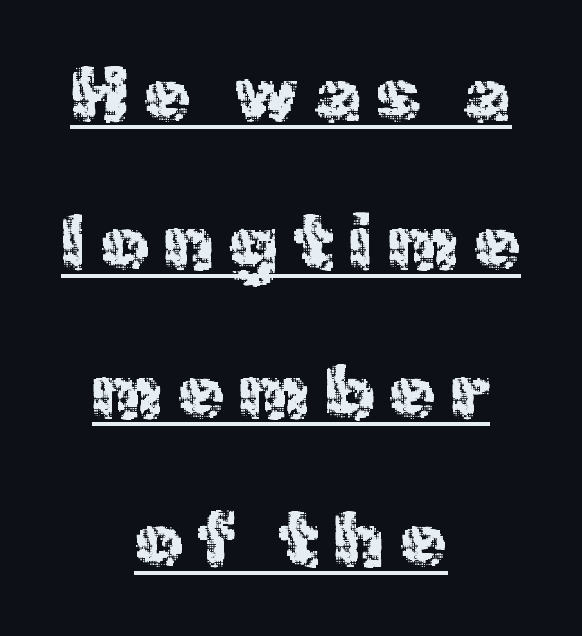
The image shows 75 px sans-serif type, upright; set centered, loose line spacing (1.98x), unusually wide letter spacing (+0.2 em), underlined; a medium x-height.
